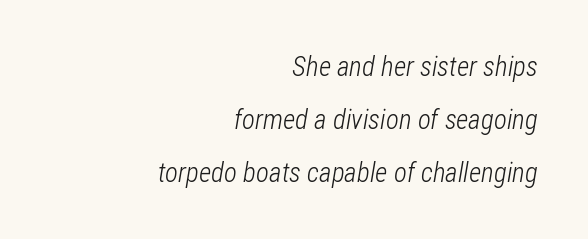
Q: Is the text bold? A: No.
Q: Is the text italic (slanted)? A: Yes, it leans right by about 12 degrees.
Q: Is the text underlined? A: No.
Q: How is the paragraph aligned? A: Right-aligned.
Q: Is the spacing between letters normal or unusually wide? A: Normal.
Q: Is the spacing between lines tight, normal or loose? A: Loose.
